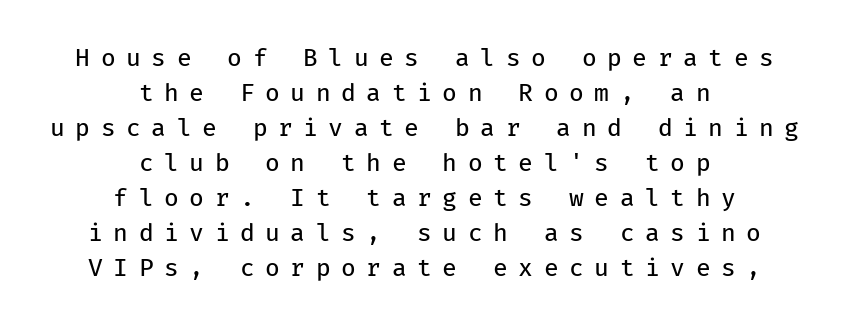
The rag falls on both sides of this text block equally. These lines sit exactly where default settings would place them. The type sits square on the baseline with zero lean. A typesetter would call this heavily tracked-out type. Quick note: underline off. The strokes carry an ordinary text weight at most.
